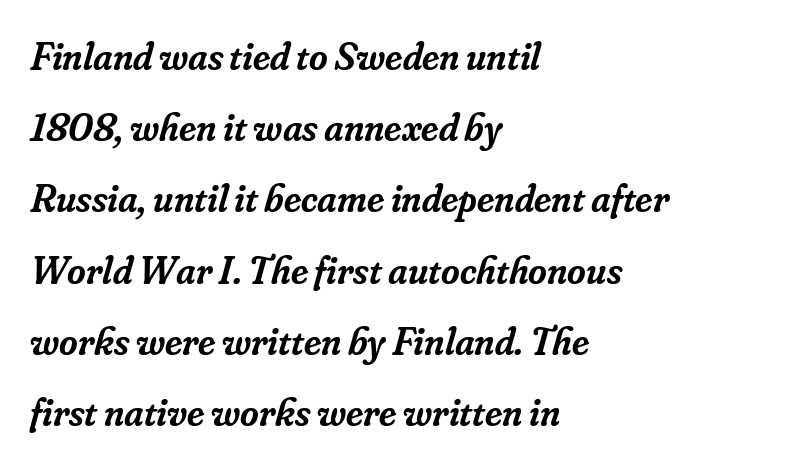
Each word holds together tightly as a unit, with standard inter-letter gaps. Spacing verdict: proportional, widths tailored to each character. Looking at the ascenders, they clearly lean. A bare baseline throughout the passage. Examine the stroke ends and you'll spot serifs. Is the type bold? Partly — it's a semibold, heavier than regular but not fully bold.
